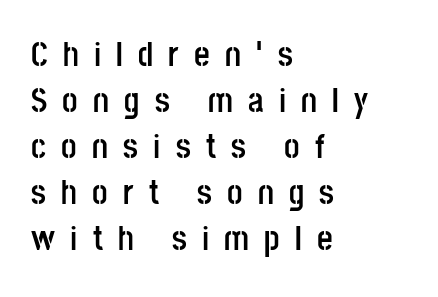
Q: Is the text bold? A: Yes.
Q: Is the text italic (slanted)? A: No, it is upright.
Q: Is the typeface a serif or a sans-serif typeface? A: Sans-serif.
Q: Is the text underlined? A: No.
Q: How is the paragraph aligned? A: Left-aligned.
Q: Is the spacing between letters normal or unusually wide? A: Unusually wide.
Q: Is the spacing between lines tight, normal or loose? A: Normal.
Q: Width (condensed, normal, or wide)? A: Condensed.
Q: Stroke contrast? A: Low.
Q: x-height? A: Large.
Q: Monospaced? A: No.
